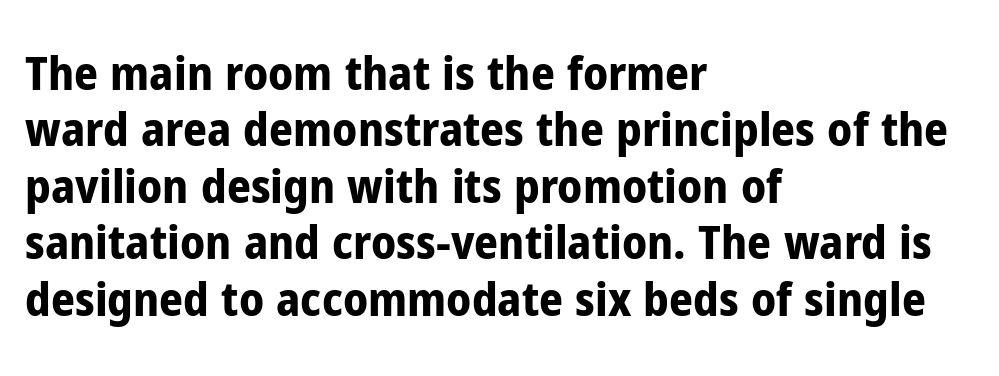
The image shows 47 px bold, condensed sans-serif type, upright; set left-aligned, line spacing 1.2x, normal letter spacing, not underlined; low stroke contrast and a medium x-height.
